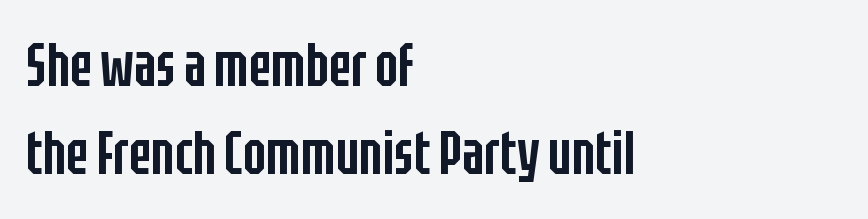
Q: Is the text bold? A: Semi-bold.
Q: Is the text italic (slanted)? A: No, it is upright.
Q: Is the typeface a serif or a sans-serif typeface? A: Sans-serif.
Q: Is the text underlined? A: No.
Q: How is the paragraph aligned? A: Left-aligned.
Q: Is the spacing between letters normal or unusually wide? A: Normal.
Q: Is the spacing between lines tight, normal or loose? A: Normal.
Q: Width (condensed, normal, or wide)? A: Condensed.
Q: Stroke contrast? A: Low.
Q: x-height? A: Large.
Q: Monospaced? A: No.
